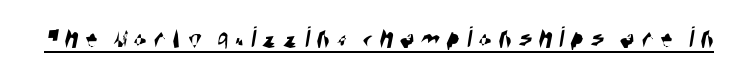
Q: Is the typeface a serif or a sans-serif typeface? A: Sans-serif.
Q: Is the text underlined? A: Yes.
Q: Is the spacing between letters normal or unusually wide? A: Unusually wide.
Q: Width (condensed, normal, or wide)? A: Condensed.
Q: Stroke contrast? A: High.
Q: x-height? A: Large.
Q: Monospaced? A: No.
